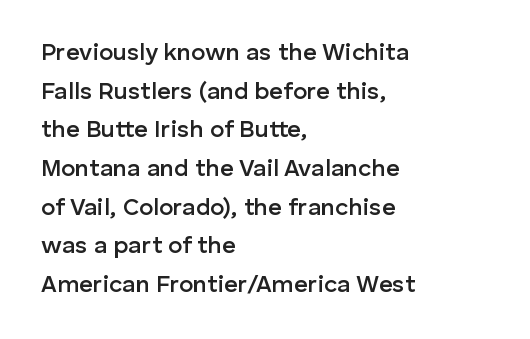
The image shows 24 px text type, upright; set left-aligned, normal line spacing (1.61x), normal letter spacing, not underlined.
